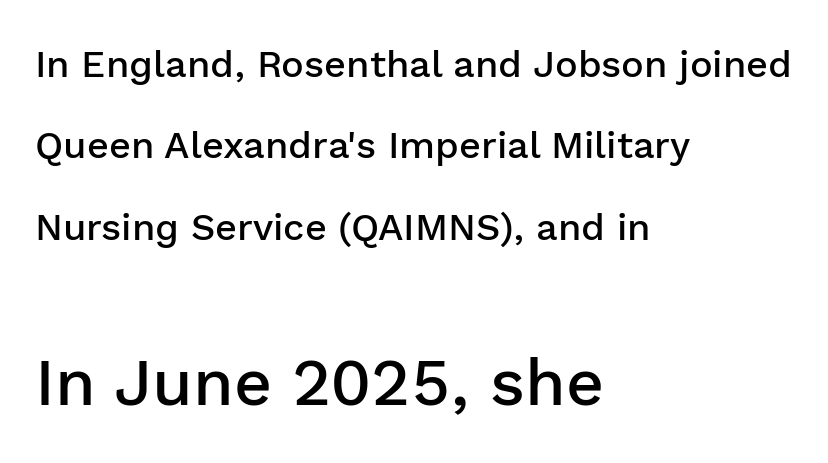
Q: Is the text bold? A: Semi-bold.
Q: Is the text italic (slanted)? A: No, it is upright.
Q: Is the typeface a serif or a sans-serif typeface? A: Sans-serif.
Q: Is the text underlined? A: No.
Q: How is the paragraph aligned? A: Left-aligned.
Q: Is the spacing between letters normal or unusually wide? A: Normal.
Q: Is the spacing between lines tight, normal or loose? A: Loose.
Q: Which block of text is set in a larger size, the first (top) or the second (bottom)? A: The second (bottom) one.
Q: Width (condensed, normal, or wide)? A: Normal.
Q: Stroke contrast? A: Low.
Q: x-height? A: Medium.
Q: Monospaced? A: No.
